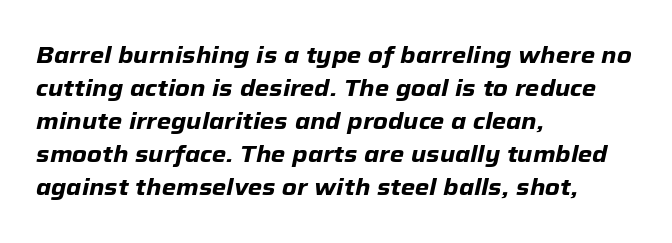
{"italic": "yes", "lean": "right", "slant_degrees": 12, "bold": "yes", "underline": "no", "align": "left", "line_spacing": "normal", "line_spacing_ratio": 1.44, "letter_spacing": "normal", "letter_spacing_em": 0.0, "glyph_px": 23}
